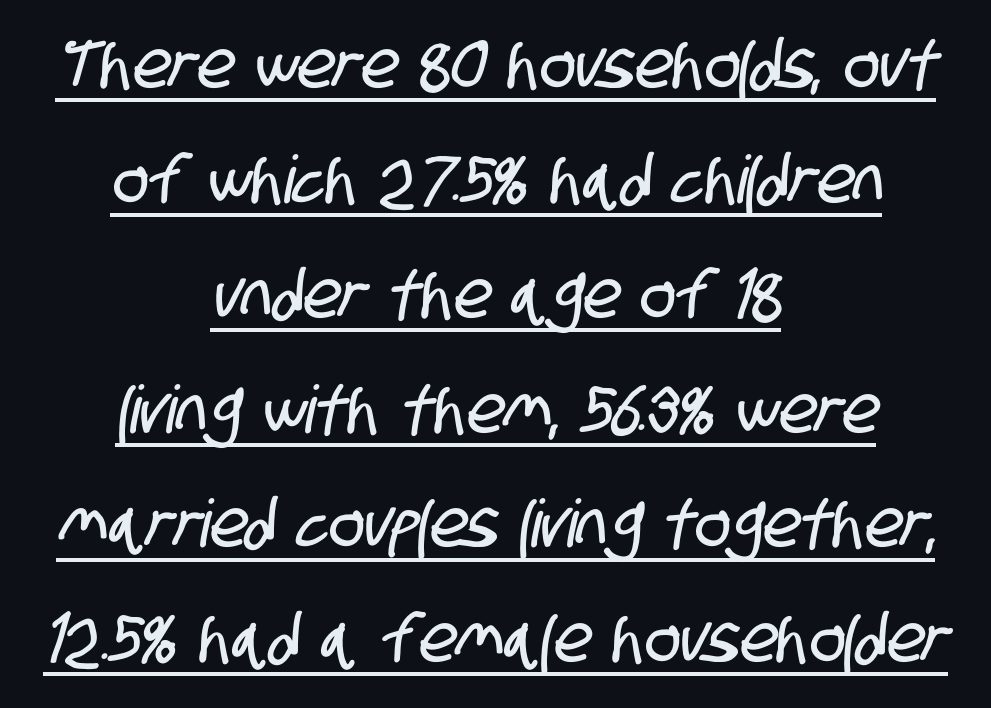
The image shows 66 px condensed sans-serif type; set centered, line spacing 1.74x, normal letter spacing, underlined; low stroke contrast and a large x-height.
